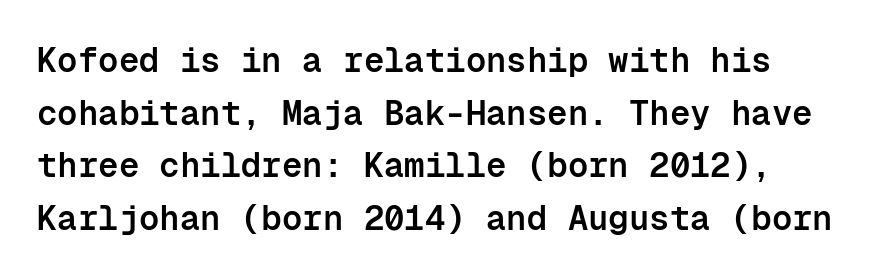
{"serif": "no", "italic": "no", "bold": "semi", "weight": "semibold", "width": "normal", "stroke_contrast": "low", "x_height": "medium", "monospaced": "yes", "underline": "no", "line_spacing": "normal", "line_spacing_ratio": 1.55, "letter_spacing": "normal", "letter_spacing_em": 0.0, "glyph_px": 34}
